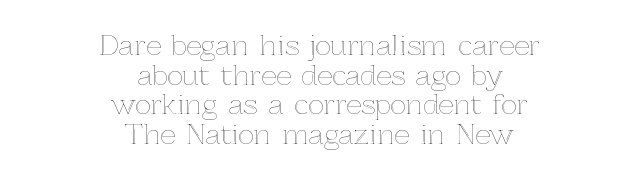
{"italic": "no", "underline": "no", "align": "center", "line_spacing": "tight", "line_spacing_ratio": 1.1, "letter_spacing": "normal", "letter_spacing_em": 0.0, "glyph_px": 27}
